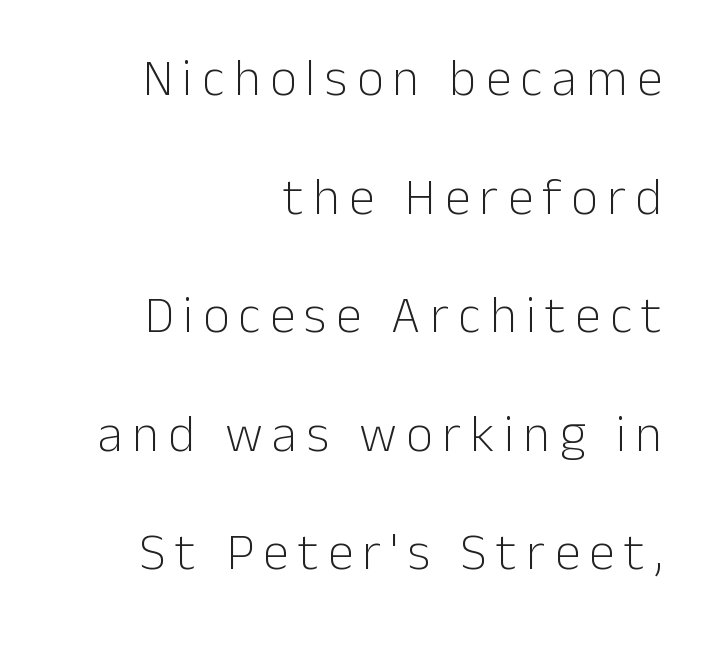
Q: Is the text bold? A: No.
Q: Is the text italic (slanted)? A: No, it is upright.
Q: Is the typeface a serif or a sans-serif typeface? A: Sans-serif.
Q: Is the text underlined? A: No.
Q: How is the paragraph aligned? A: Right-aligned.
Q: Is the spacing between lines tight, normal or loose? A: Loose.
Q: Width (condensed, normal, or wide)? A: Normal.
Q: Stroke contrast? A: Low.
Q: x-height? A: Medium.
Q: Monospaced? A: No.
